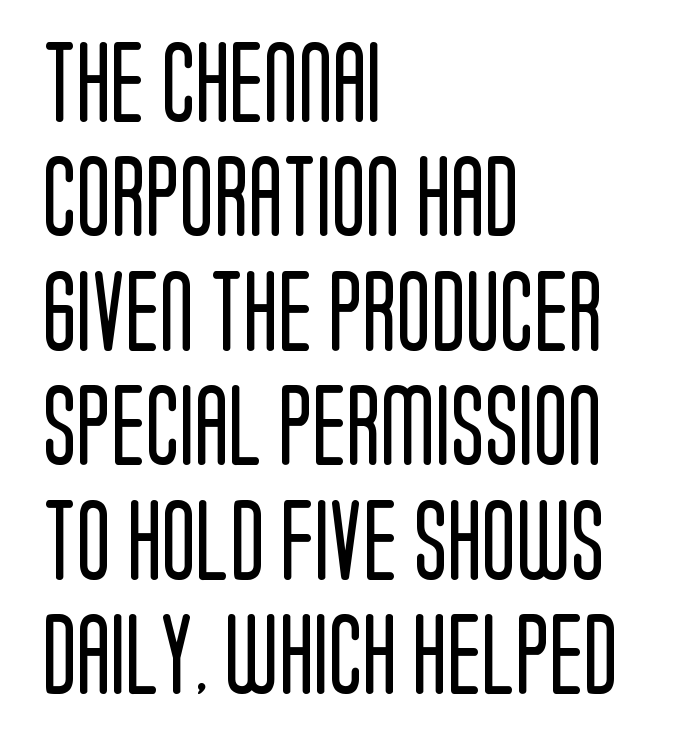
The image shows 80 px regular-weight, condensed sans-serif type, upright; set left-aligned, normal line spacing (1.43x), normal letter spacing, not underlined; low stroke contrast and a large x-height.
